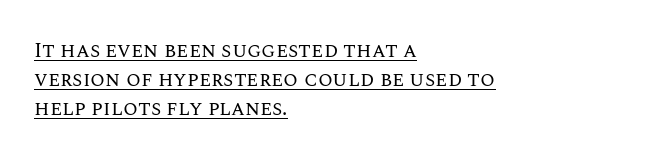
Style check: upright. If you drew a ruler down the left edge, every line would touch it. Each new line begins a customary step beneath the previous one. No chunkiness to these letters — they're not bold. The rendering keeps characters at their native spacing. The lettering is marked with a stroke running underneath it.
